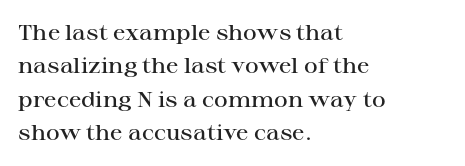
The image shows 21 px text type, upright; set left-aligned, normal line spacing (1.59x), normal letter spacing, not underlined.
